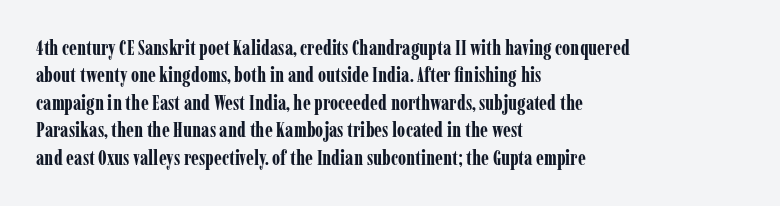
Here the glyphs are tracked normally, forming tight word shapes. The lettering stays uniformly vertical, giving the passage a roman look. The strokes are fattened all the way to bold. This sample keeps an unexceptional amount of space between lines. Underline: absent.
